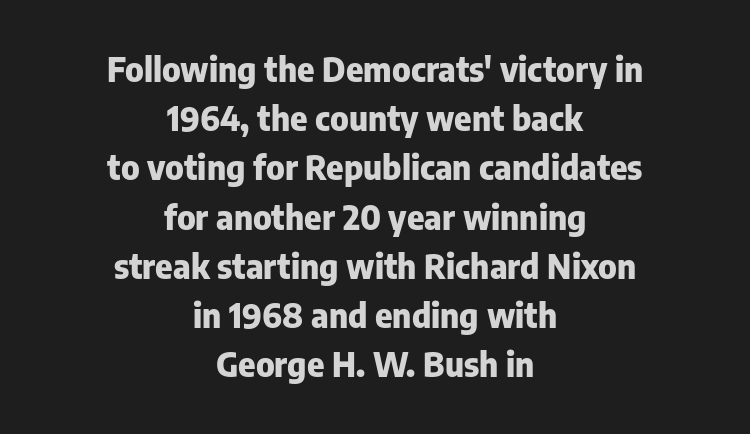
In terms of posture, this sample is upright. Interline gaps are of average width in this sample. Spacing verdict: proportional, widths tailored to each character. Compared with a flush-left layout, this one balances lines on the center instead. In terms of letterspacing, this is plain default setting. Bare-footed words on every line.
